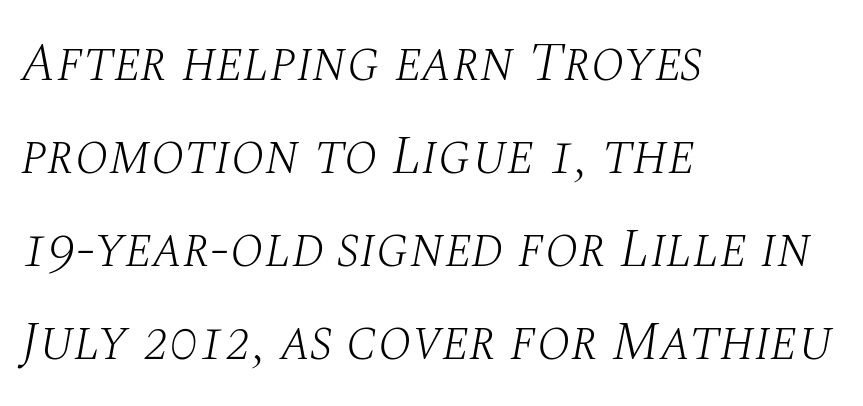
You can tell it's italic because the verticals aren't actually vertical. Ink coverage per letter is moderate at most. Whoever set this chose a conventional vertical rhythm. You can tell from the footed stems that serif type was used. Varying glyph widths throughout — classic text-font behaviour.
